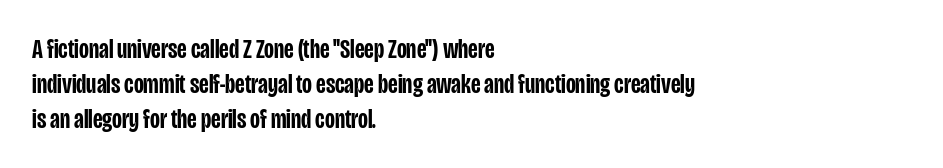
{"italic": "no", "bold": "semi", "underline": "no", "align": "left", "line_spacing": "normal", "line_spacing_ratio": 1.29, "letter_spacing": "normal", "letter_spacing_em": 0.0, "glyph_px": 27}
